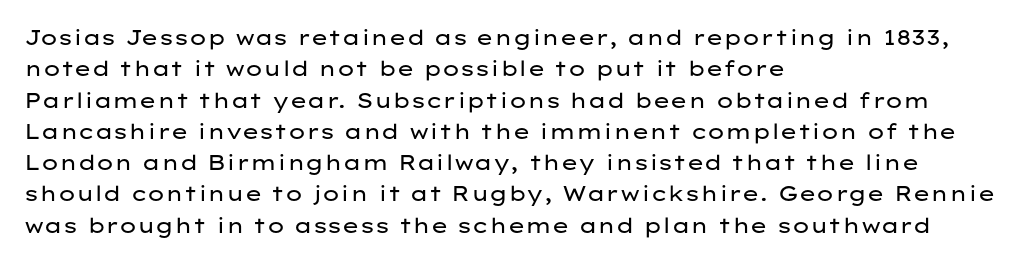
Ordinary non-slanted type is in use. Honestly, the row spacing looks completely unremarkable. These lines keep a tight, regular rhythm from letter to letter. These lines stack with their left ends in a neat column.
